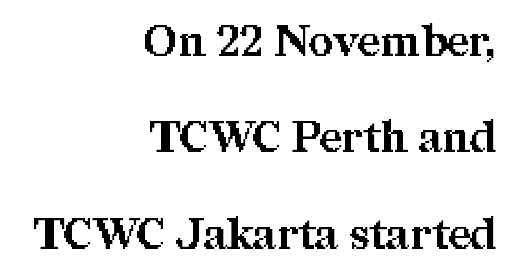
{"serif": "yes", "italic": "no", "bold": "yes", "weight": "bold", "width": "normal", "stroke_contrast": "medium", "x_height": "medium", "monospaced": "no", "underline": "no", "align": "right", "line_spacing": "loose", "line_spacing_ratio": 2.24, "letter_spacing": "normal", "letter_spacing_em": 0.0, "glyph_px": 43}
